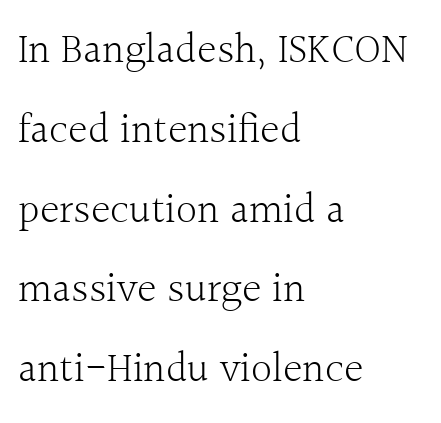
Q: Is the text bold? A: No.
Q: Is the text italic (slanted)? A: No, it is upright.
Q: Is the typeface a serif or a sans-serif typeface? A: Serif.
Q: Is the text underlined? A: No.
Q: How is the paragraph aligned? A: Left-aligned.
Q: Is the spacing between letters normal or unusually wide? A: Normal.
Q: Is the spacing between lines tight, normal or loose? A: Loose.
Q: Width (condensed, normal, or wide)? A: Normal.
Q: x-height? A: Medium.
Q: Monospaced? A: No.
